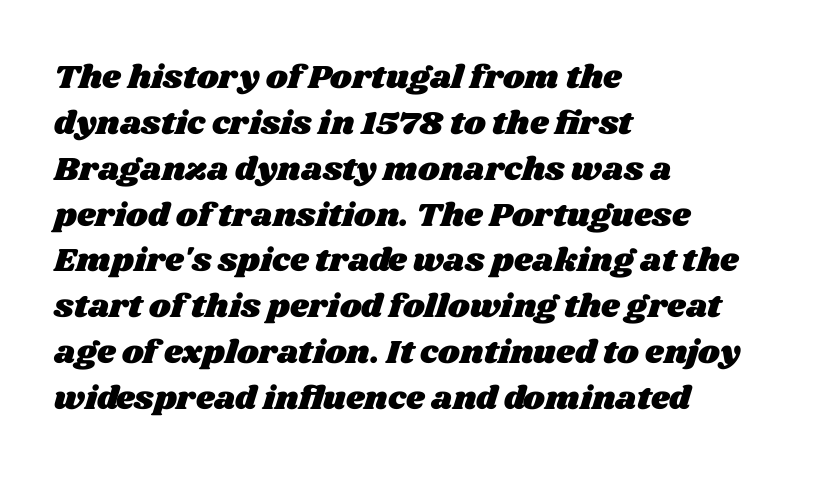
Q: Is the text underlined? A: No.
Q: How is the paragraph aligned? A: Left-aligned.
Q: Is the spacing between letters normal or unusually wide? A: Normal.
Q: Is the spacing between lines tight, normal or loose? A: Normal.
Q: Width (condensed, normal, or wide)? A: Wide.
Q: Stroke contrast? A: Medium.
Q: x-height? A: Large.
Q: Monospaced? A: No.
